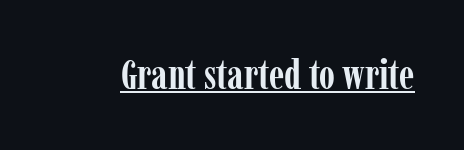
Q: Is the text bold? A: Yes.
Q: Is the text italic (slanted)? A: No, it is upright.
Q: Is the typeface a serif or a sans-serif typeface? A: Serif.
Q: Is the text underlined? A: Yes.
Q: Is the spacing between letters normal or unusually wide? A: Normal.
Q: Width (condensed, normal, or wide)? A: Condensed.
Q: Stroke contrast? A: Low.
Q: x-height? A: Medium.
Q: Monospaced? A: No.
